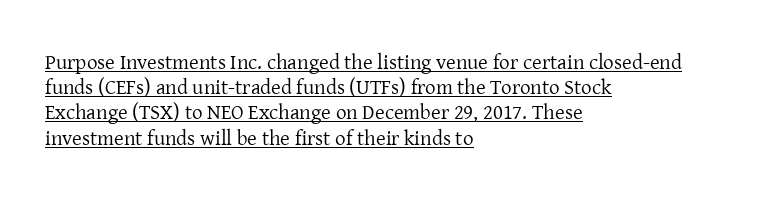
{"italic": "no", "bold": "no", "underline": "yes", "align": "left", "line_spacing_ratio": 1.2, "letter_spacing": "normal", "letter_spacing_em": 0.0, "glyph_px": 21}
